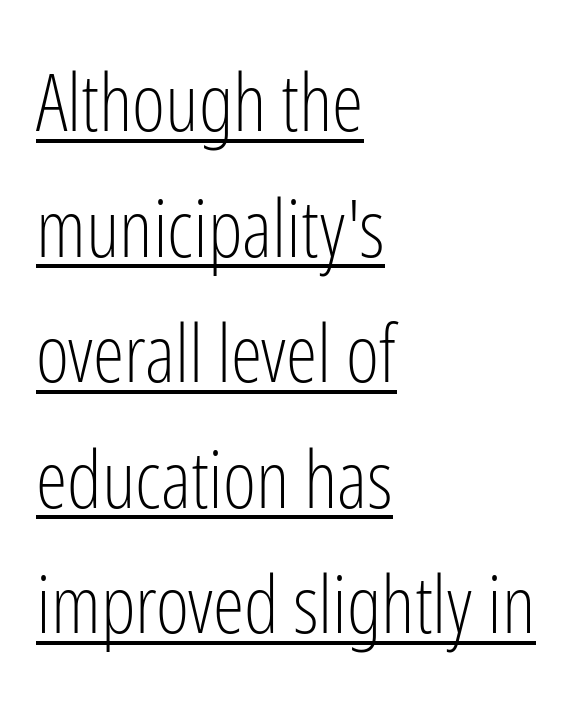
The image shows 80 px light, condensed sans-serif type, upright; set left-aligned, normal line spacing (1.57x), normal letter spacing, underlined; low stroke contrast and a medium x-height.
